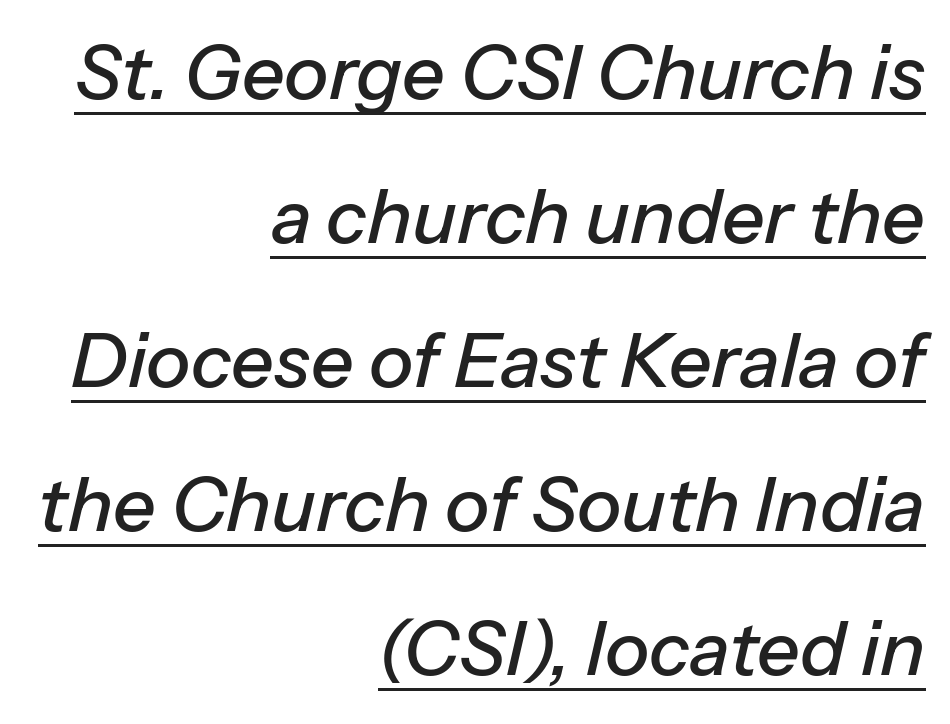
Varying glyph widths throughout — classic text-font behaviour. This is underlined copy, the kind a proofreader might mark for attention. Observe the ordinary spacing: letters are neighbours, not strangers. Students, observe: this is what heavily led, spacious text looks like. The face used here has a pronounced slope to its letters.
